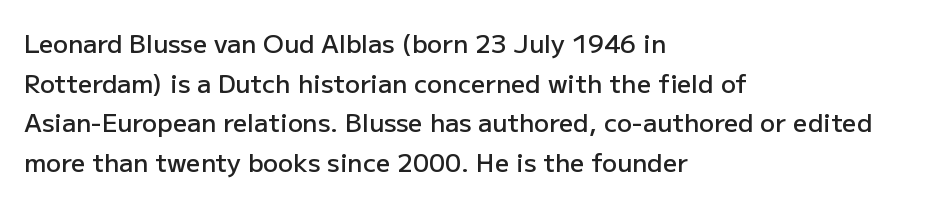
A bare baseline throughout the passage. Letter spacing: default. It's the straight-up-and-down kind of type. A somewhat darkened texture: the type is semibold rather than bold. Interline gaps are of average width in this sample. Compared with a centered layout, this one pins lines to the left instead.
